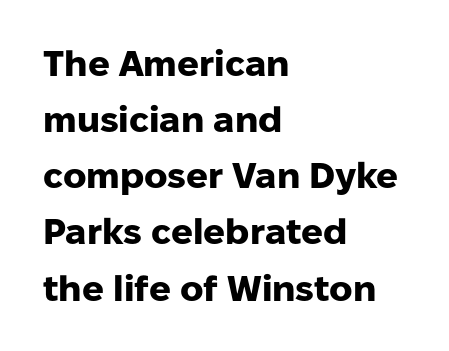
Quick note: underline off. Posture: upright roman. A student would call this left alignment; a typographer would say flush left, rag right. Is there much room between lines? A standard amount, neither cramped nor airy. These lines are rendered in a variable-pitch font. I'd call this a sans setting — the letters go barefoot.
